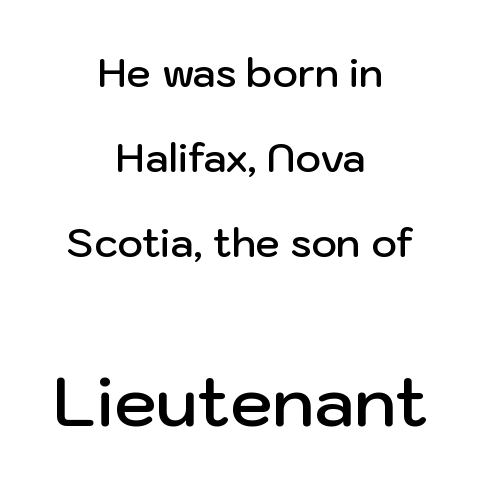
The baseline area is clear. In terms of letterspacing, this is plain default setting. Check where the strokes stop: nothing finishes them off — pure sans. Does the copy run flush right? No — it is centered line by line. The lower block of text is set noticeably larger than the block above it.
